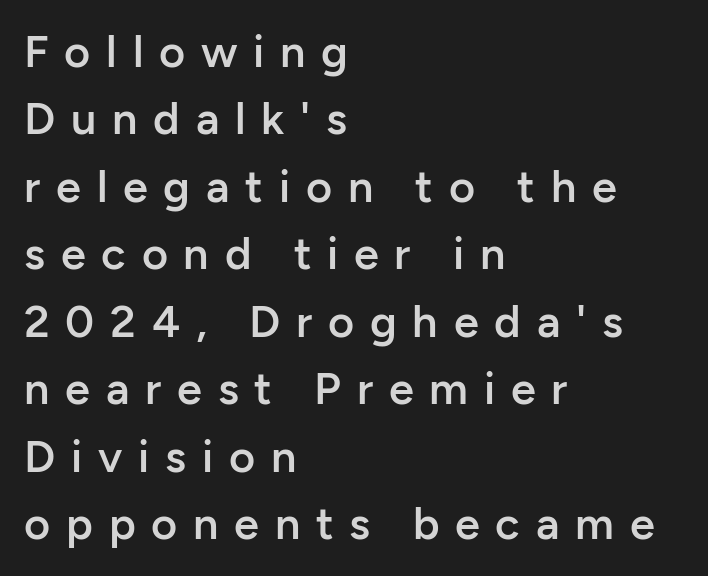
Q: Is the text bold? A: Semi-bold.
Q: Is the text italic (slanted)? A: No, it is upright.
Q: Is the typeface a serif or a sans-serif typeface? A: Sans-serif.
Q: Is the text underlined? A: No.
Q: How is the paragraph aligned? A: Left-aligned.
Q: Is the spacing between letters normal or unusually wide? A: Unusually wide.
Q: Is the spacing between lines tight, normal or loose? A: Normal.
Q: Width (condensed, normal, or wide)? A: Normal.
Q: Stroke contrast? A: Low.
Q: x-height? A: Medium.
Q: Monospaced? A: No.
